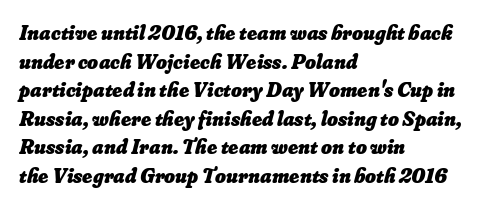
Q: Is the text bold? A: Yes.
Q: Is the text underlined? A: No.
Q: How is the paragraph aligned? A: Left-aligned.
Q: Is the spacing between letters normal or unusually wide? A: Normal.
Q: Is the spacing between lines tight, normal or loose? A: Normal.
